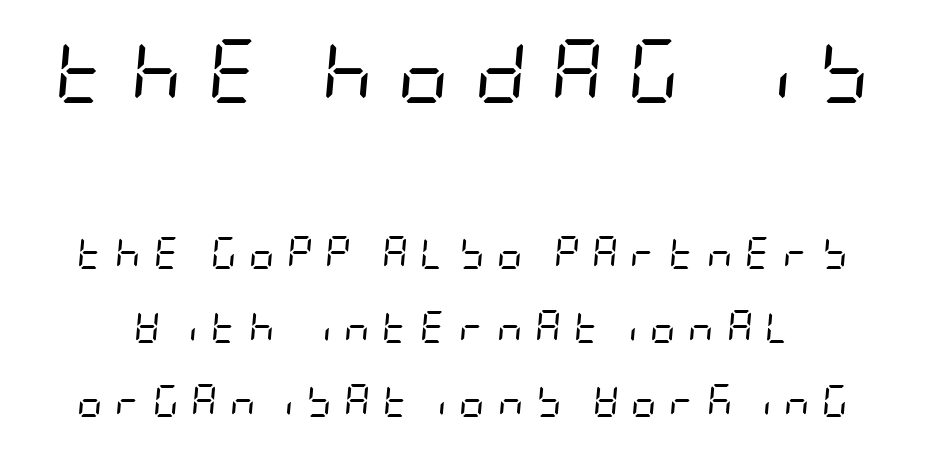
{"italic": "yes", "lean": "right", "slant_degrees": 5, "bold": "no", "weight": "regular", "width": "condensed", "stroke_contrast": "low", "x_height": "large", "underline": "no", "line_spacing": "loose", "line_spacing_ratio": 2.3, "letter_spacing": "wide", "letter_spacing_em": 0.38, "larger_block": "first", "size_ratio": 2.0, "glyph_px": 64}
